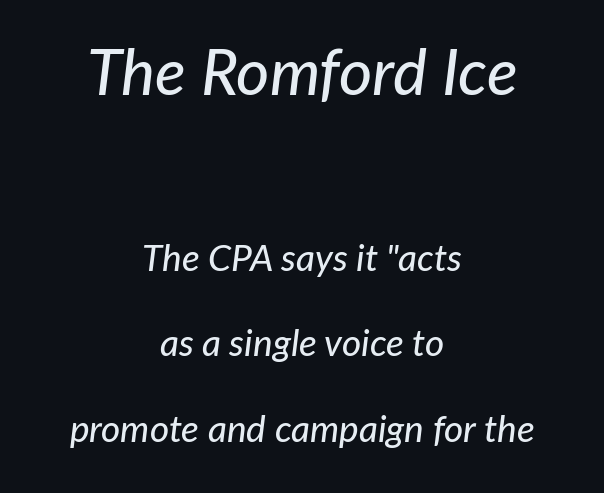
Q: Is the text italic (slanted)? A: Yes, it leans right by about 7 degrees.
Q: Is the text underlined? A: No.
Q: How is the paragraph aligned? A: Centered.
Q: Is the spacing between letters normal or unusually wide? A: Normal.
Q: Is the spacing between lines tight, normal or loose? A: Loose.
Q: Which block of text is set in a larger size, the first (top) or the second (bottom)? A: The first (top) one.
Q: Width (condensed, normal, or wide)? A: Normal.
Q: Stroke contrast? A: Low.
Q: x-height? A: Medium.
Q: Monospaced? A: No.
